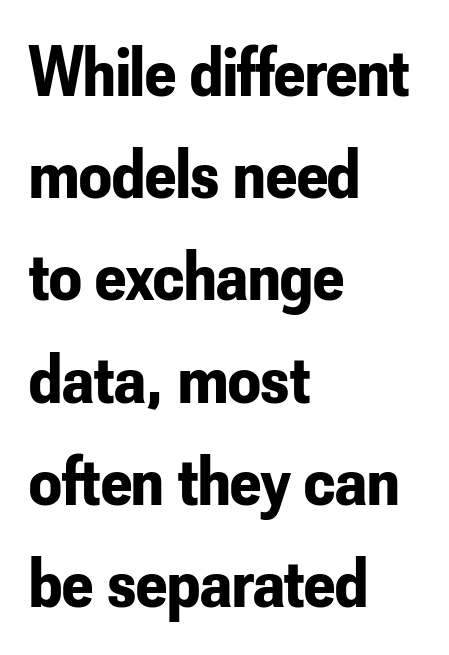
The image shows 72 px bold, condensed sans-serif type, upright; set left-aligned, normal line spacing (1.42x), normal letter spacing, not underlined; low stroke contrast and a small x-height.
